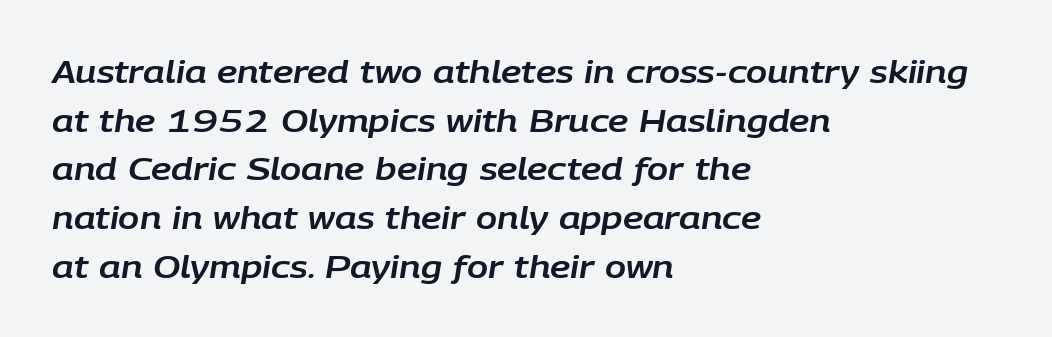
What's the leading like? Ordinary, nothing unusual. The letters sit at their default tracking, neither squeezed nor spread. The typography opts for an oblique posture over an upright one. Character widths vary here, with narrow letters taking less room than wide ones. The paragraph shown leans on its left margin.
